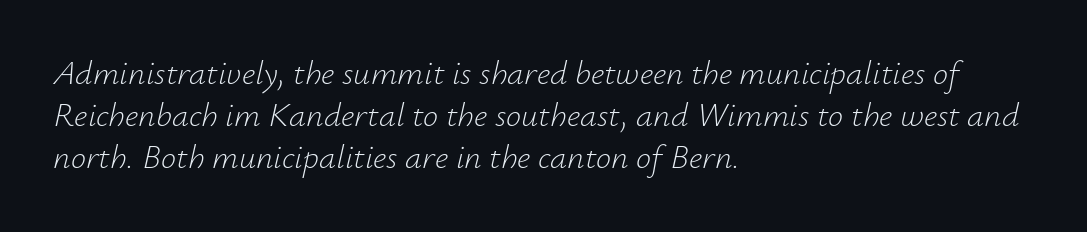
In terms of letterspacing, this is plain default setting. The rendering applies a slant to the glyphs. Weight: in the light-to-regular range. The paragraph has a hard left edge and a soft right edge. Check the space under the baseline: it is left empty.
